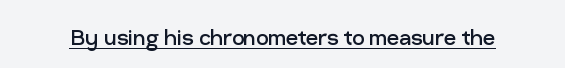
Vertical stems look standard width or narrower in stroke. This sample carries an underscore along the baseline area. Notice how the stems are strictly vertical — no italics here. Spacing between characters is what you'd get straight out of the box.
